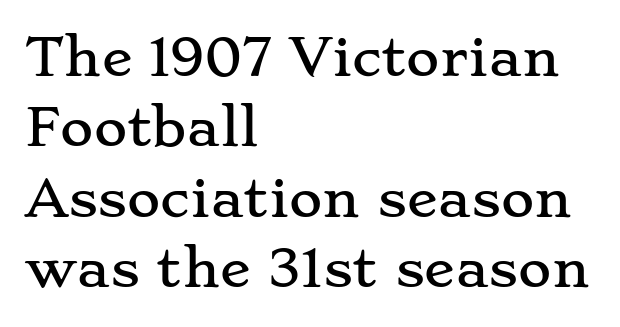
Reading down the column, the eye jumps a familiar distance to each next line. Letterform terminals end in serifs throughout the passage. Any mark beneath the type? The region is blank. The lines are quadded left. This sample uses an upright cut, with every glyph sitting square on the baseline. Glyph-to-glyph distance matches everyday printed text.
